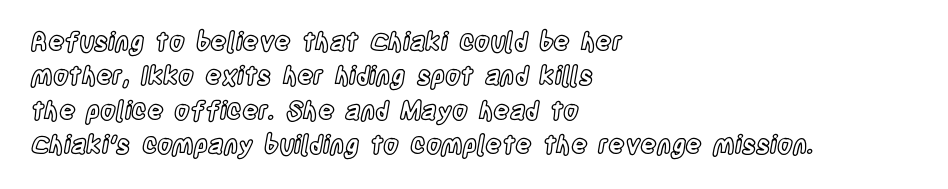
All the whitespace from short lines collects on the right. Rule under the text: the space is simply empty. Leading matches the norm, producing a regular column.
